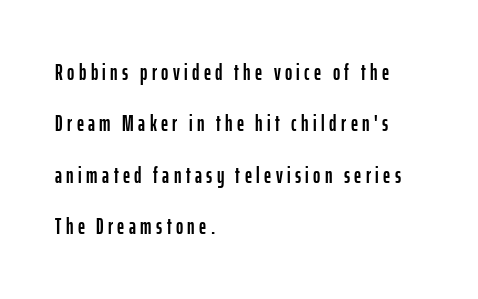
The image shows 22 px text type, upright; set left-aligned, loose line spacing (2.33x), unusually wide letter spacing (+0.2 em), not underlined.
